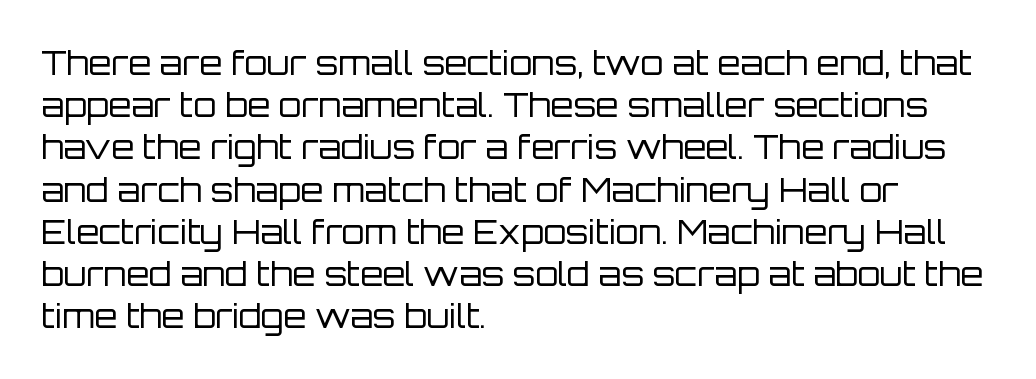
Q: Is the text bold? A: No.
Q: Is the text italic (slanted)? A: No, it is upright.
Q: Is the typeface a serif or a sans-serif typeface? A: Sans-serif.
Q: Is the text underlined? A: No.
Q: How is the paragraph aligned? A: Left-aligned.
Q: Is the spacing between letters normal or unusually wide? A: Normal.
Q: Is the spacing between lines tight, normal or loose? A: Normal.
Q: Width (condensed, normal, or wide)? A: Normal.
Q: Stroke contrast? A: Low.
Q: x-height? A: Large.
Q: Monospaced? A: No.
